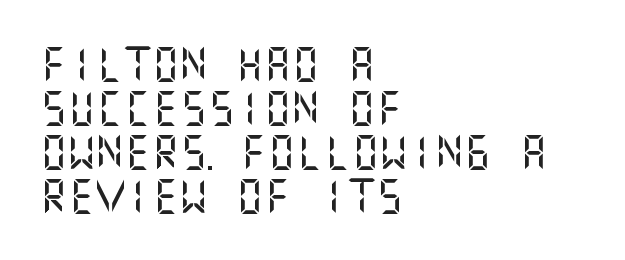
What kind of face is this? One without serifs — a sans. Line starts are locked; line ends wander. Honestly, there is no underline to notice here at all. Regular leading. The line texture is even and compact thanks to regular tracking. Vertical strokes here are truly vertical.
